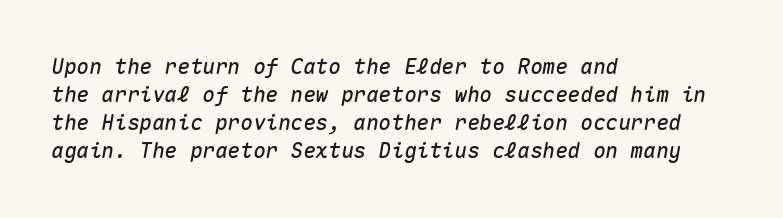
Q: Is the text italic (slanted)? A: Yes, it leans right by about 10 degrees.
Q: Is the text underlined? A: No.
Q: How is the paragraph aligned? A: Left-aligned.
Q: Is the spacing between letters normal or unusually wide? A: Normal.
Q: Is the spacing between lines tight, normal or loose? A: Normal.
